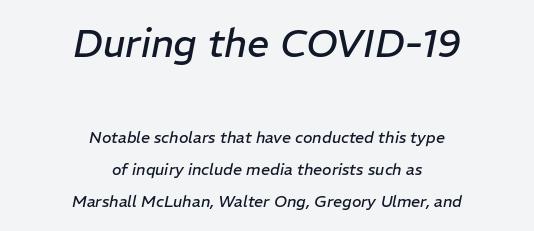
Is this a heavy cut? Hardly; it is regular or lighter. Unmarked baselines from the first word to the last. The typography opts for an oblique posture over an upright one. The letterforms sit shoulder to shoulder at normal distance.
